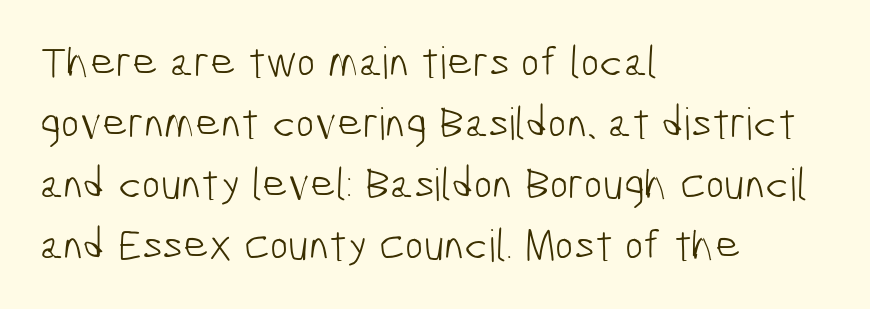
Q: Is the text bold? A: No.
Q: Is the typeface a serif or a sans-serif typeface? A: Sans-serif.
Q: Is the text underlined? A: No.
Q: How is the paragraph aligned? A: Left-aligned.
Q: Is the spacing between letters normal or unusually wide? A: Normal.
Q: Is the spacing between lines tight, normal or loose? A: Normal.
Q: Width (condensed, normal, or wide)? A: Condensed.
Q: Stroke contrast? A: Low.
Q: x-height? A: Medium.
Q: Monospaced? A: No.
